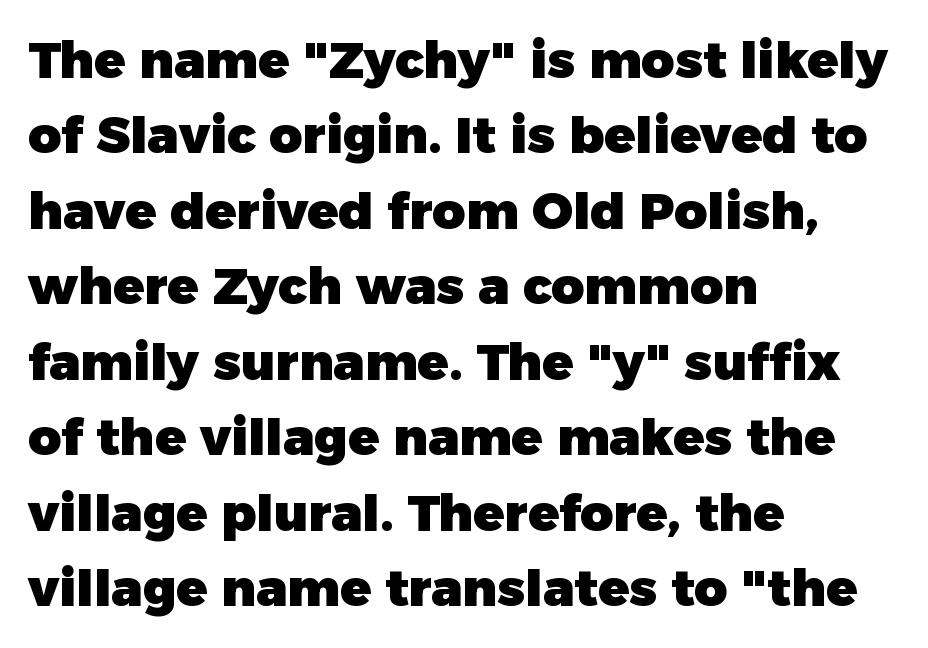
{"serif": "no", "italic": "no", "bold": "yes", "weight": "heavy", "width": "normal", "stroke_contrast": "low", "x_height": "medium", "monospaced": "no", "underline": "no", "align": "left", "line_spacing": "normal", "line_spacing_ratio": 1.48, "letter_spacing": "normal", "letter_spacing_em": 0.0, "glyph_px": 51}
